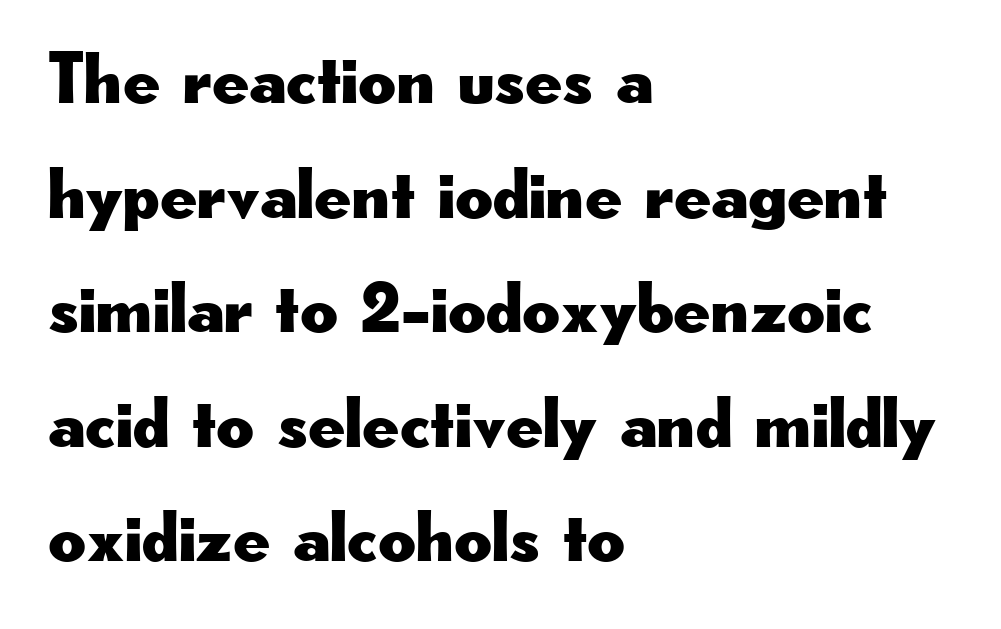
{"serif": "no", "italic": "no", "width": "wide", "stroke_contrast": "low", "x_height": "small", "monospaced": "no", "underline": "no", "align": "left", "line_spacing": "normal", "line_spacing_ratio": 1.57, "letter_spacing": "normal", "letter_spacing_em": 0.0, "glyph_px": 73}
